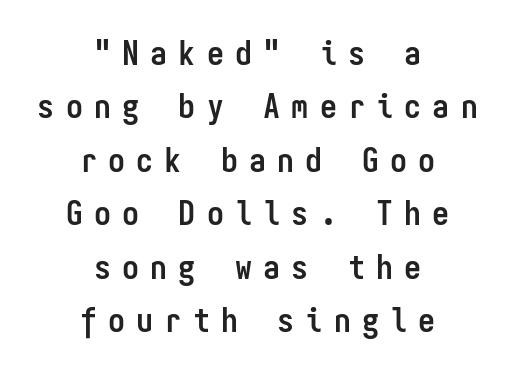
Q: Is the text bold? A: Yes.
Q: Is the text italic (slanted)? A: No, it is upright.
Q: Is the typeface a serif or a sans-serif typeface? A: Sans-serif.
Q: Is the text underlined? A: No.
Q: How is the paragraph aligned? A: Centered.
Q: Is the spacing between letters normal or unusually wide? A: Unusually wide.
Q: Is the spacing between lines tight, normal or loose? A: Normal.
Q: Width (condensed, normal, or wide)? A: Condensed.
Q: Stroke contrast? A: Low.
Q: x-height? A: Medium.
Q: Monospaced? A: Yes.
